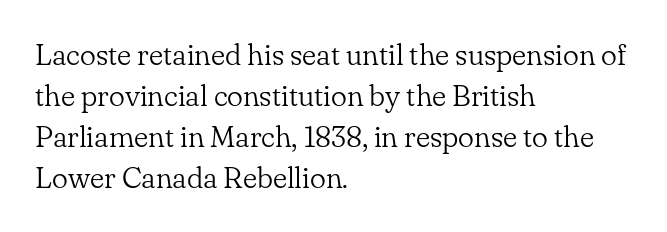
{"serif": "yes", "italic": "no", "bold": "no", "weight": "light", "width": "normal", "stroke_contrast": "low", "x_height": "small", "monospaced": "no", "underline": "no", "align": "left", "line_spacing": "normal", "line_spacing_ratio": 1.37, "letter_spacing": "normal", "letter_spacing_em": 0.0, "glyph_px": 30}
